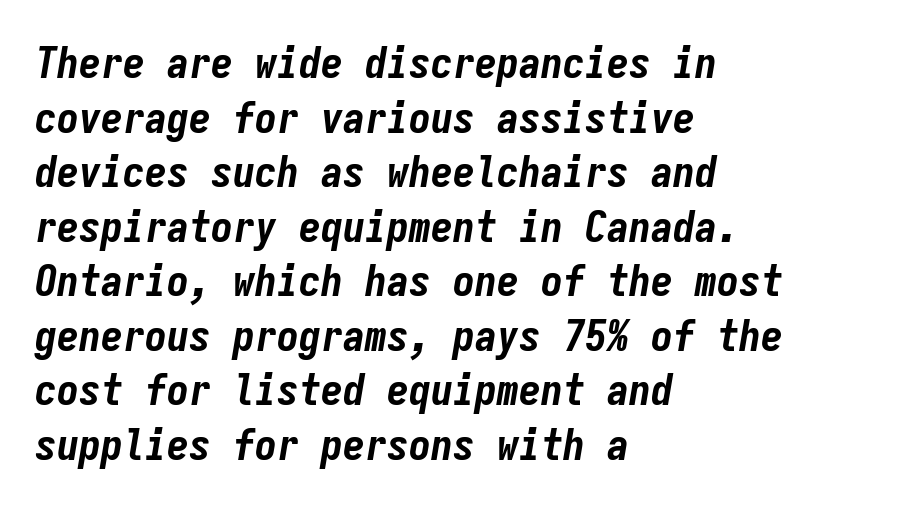
{"italic": "yes", "lean": "right", "slant_degrees": 9, "bold": "yes", "weight": "bold", "width": "condensed", "stroke_contrast": "low", "x_height": "medium", "monospaced": "yes", "underline": "no", "align": "left", "line_spacing_ratio": 1.24, "letter_spacing": "normal", "letter_spacing_em": 0.0, "glyph_px": 44}
